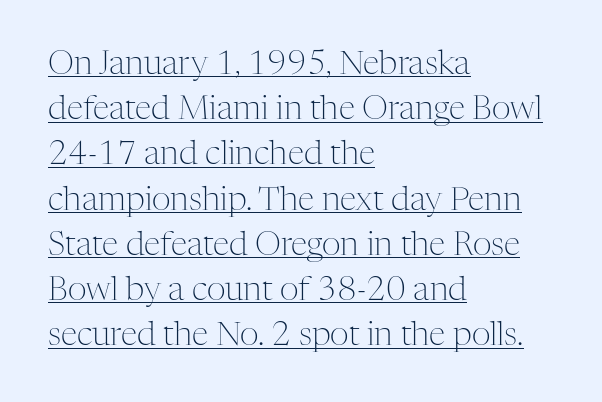
{"serif": "yes", "italic": "no", "bold": "no", "weight": "light", "width": "normal", "stroke_contrast": "medium", "x_height": "medium", "monospaced": "no", "underline": "yes", "align": "left", "line_spacing": "normal", "line_spacing_ratio": 1.37, "letter_spacing": "normal", "letter_spacing_em": 0.0, "glyph_px": 33}
